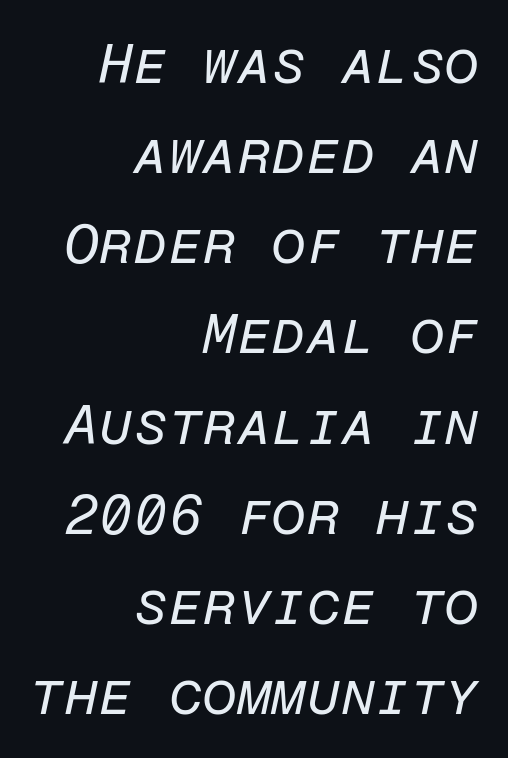
The image shows 56 px regular-weight type, italic (leaning right), monospaced; set right-aligned, normal line spacing (1.61x), normal letter spacing, not underlined; low stroke contrast and a medium x-height.
